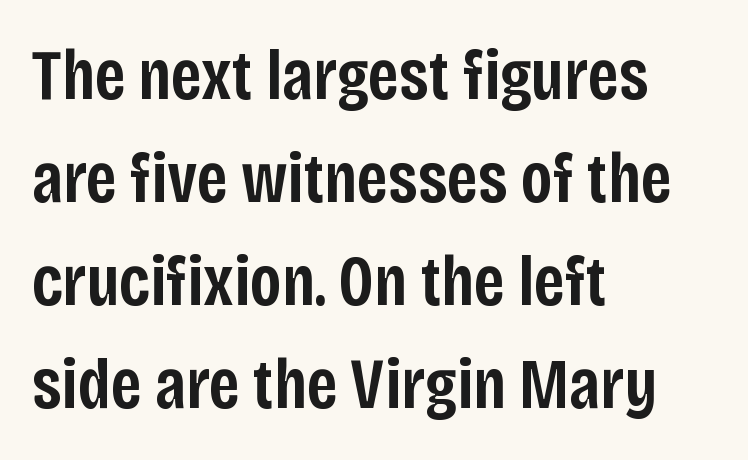
The specimen omits any rule beneath the text block's lines. Is this a fixed-width face? No — the glyphs have proportional, varying widths. The specimen reads as upright at a glance. The paragraph has a hard left edge and a soft right edge.
